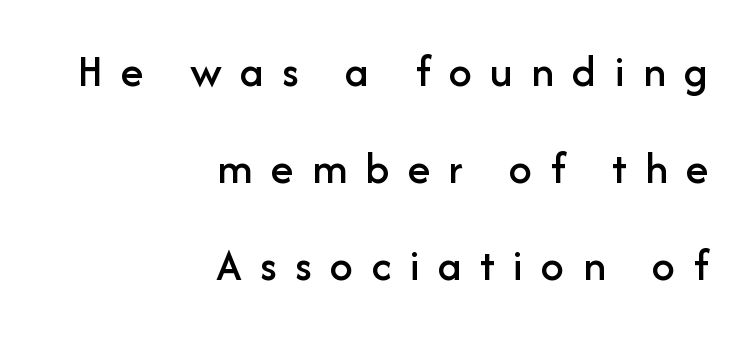
These lines are set flush right with a ragged left edge. Whoever set this chose breathing room over compactness in the vertical rhythm. Spacing verdict: proportional, widths tailored to each character. Type style note: lacks serifs.
